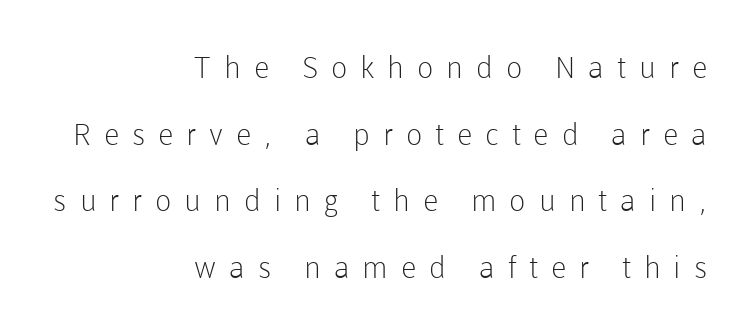
The image shows 30 px light sans-serif type, upright; set right-aligned, loose line spacing (2.22x), unusually wide letter spacing (+0.43 em), not underlined; low stroke contrast and a medium x-height.
